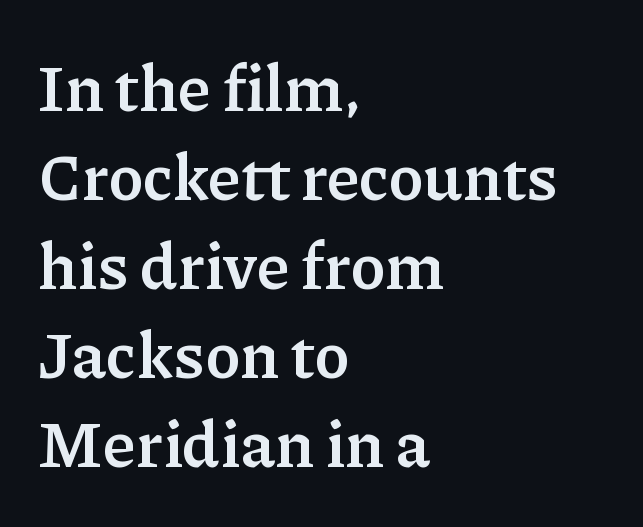
{"serif": "yes", "italic": "no", "bold": "yes", "weight": "semibold", "width": "normal", "stroke_contrast": "low", "x_height": "medium", "monospaced": "no", "underline": "no", "align": "left", "line_spacing": "normal", "line_spacing_ratio": 1.37, "letter_spacing": "normal", "letter_spacing_em": 0.0, "glyph_px": 65}
